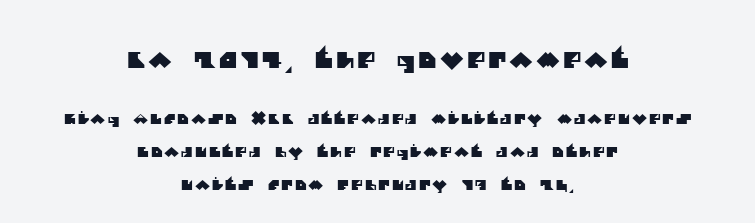
The image shows 22 px text type; set centered, loose line spacing (2.36x), not underlined; the first (top) block is 1.57x larger.
